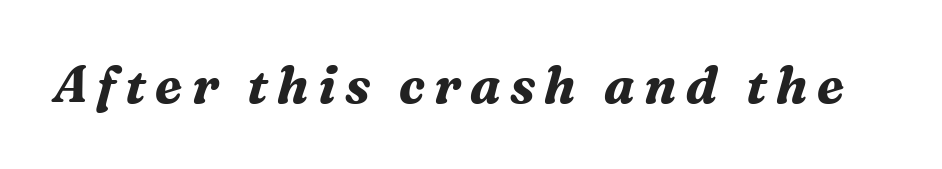
Note the varied advance widths — an 'i' is clearly narrower than an 'm'. Every character sits at an angle, as italics do. Little horizontal feet cap the strokes, marking this as serif type. Weight: bold.
